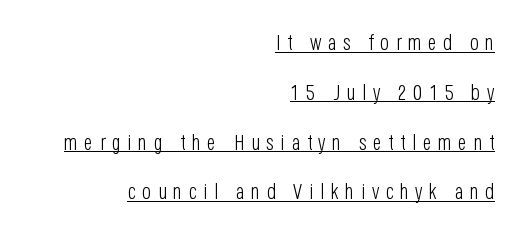
The image shows 21 px text type, upright; set right-aligned, loose line spacing (2.37x), unusually wide letter spacing (+0.31 em), underlined.
